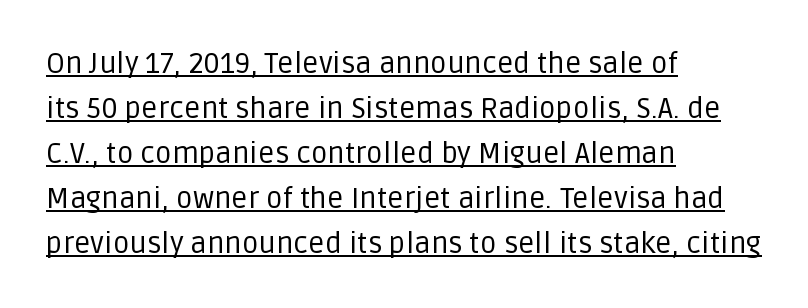
Q: Is the text bold? A: No.
Q: Is the text italic (slanted)? A: No, it is upright.
Q: Is the typeface a serif or a sans-serif typeface? A: Sans-serif.
Q: Is the text underlined? A: Yes.
Q: How is the paragraph aligned? A: Left-aligned.
Q: Is the spacing between letters normal or unusually wide? A: Normal.
Q: Is the spacing between lines tight, normal or loose? A: Normal.
Q: Width (condensed, normal, or wide)? A: Normal.
Q: Stroke contrast? A: Low.
Q: x-height? A: Large.
Q: Monospaced? A: No.
